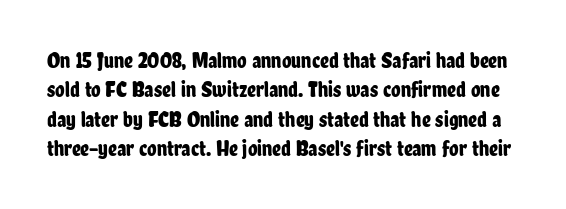
The letters stand straight up with perfectly vertical stems. The designer left line spacing at the default. Letter spacing: default. Words float on clear page, feet unadorned.
